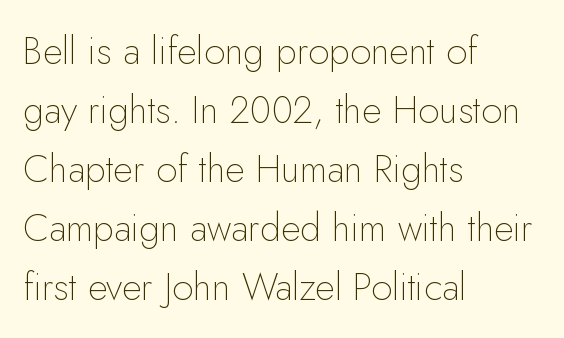
{"serif": "no", "italic": "no", "bold": "no", "weight": "thin", "width": "normal", "stroke_contrast": "low", "x_height": "small", "monospaced": "no", "underline": "no", "align": "left", "line_spacing": "normal", "line_spacing_ratio": 1.55, "letter_spacing": "normal", "letter_spacing_em": 0.0, "glyph_px": 38}
